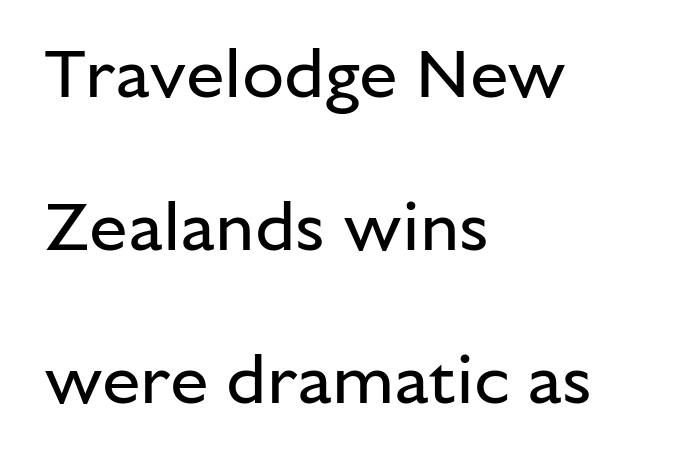
Q: Is the text bold? A: No.
Q: Is the text italic (slanted)? A: No, it is upright.
Q: Is the typeface a serif or a sans-serif typeface? A: Sans-serif.
Q: Is the text underlined? A: No.
Q: How is the paragraph aligned? A: Left-aligned.
Q: Is the spacing between letters normal or unusually wide? A: Normal.
Q: Is the spacing between lines tight, normal or loose? A: Loose.
Q: Width (condensed, normal, or wide)? A: Normal.
Q: Stroke contrast? A: Low.
Q: x-height? A: Medium.
Q: Monospaced? A: No.
